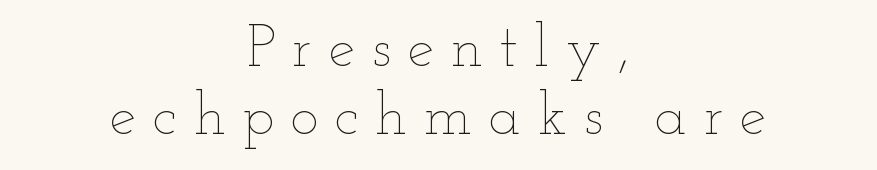
{"italic": "no", "bold": "no", "weight": "thin", "width": "wide", "stroke_contrast": "low", "x_height": "small", "monospaced": "no", "underline": "no", "align": "center", "line_spacing": "tight", "line_spacing_ratio": 1.13, "letter_spacing": "wide", "letter_spacing_em": 0.28, "glyph_px": 60}
